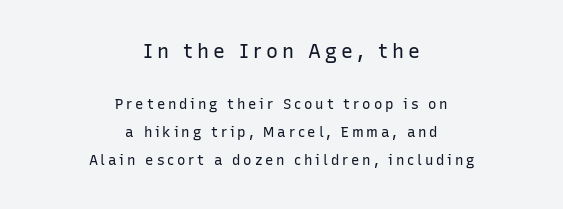
The image shows 20 px text type, upright; set centered, loose line spacing (2.01x), unusually wide letter spacing (+0.2 em), not underlined; the first (top) block is 1.43x larger.
